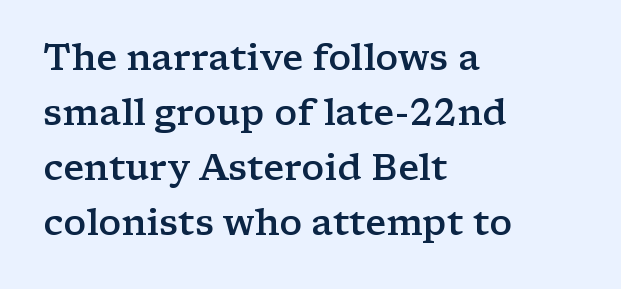
Q: Is the text bold? A: Semi-bold.
Q: Is the text italic (slanted)? A: No, it is upright.
Q: Is the typeface a serif or a sans-serif typeface? A: Serif.
Q: Is the text underlined? A: No.
Q: How is the paragraph aligned? A: Left-aligned.
Q: Is the spacing between letters normal or unusually wide? A: Normal.
Q: Is the spacing between lines tight, normal or loose? A: Normal.
Q: Width (condensed, normal, or wide)? A: Wide.
Q: Stroke contrast? A: Low.
Q: x-height? A: Medium.
Q: Monospaced? A: No.
